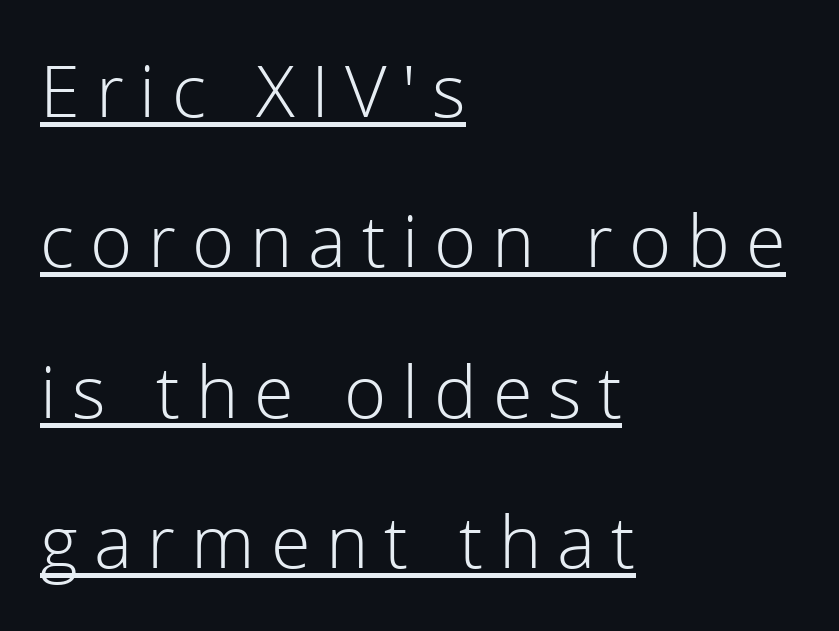
Q: Is the text bold? A: No.
Q: Is the text italic (slanted)? A: No, it is upright.
Q: Is the typeface a serif or a sans-serif typeface? A: Sans-serif.
Q: Is the text underlined? A: Yes.
Q: How is the paragraph aligned? A: Left-aligned.
Q: Is the spacing between letters normal or unusually wide? A: Unusually wide.
Q: Is the spacing between lines tight, normal or loose? A: Loose.
Q: Width (condensed, normal, or wide)? A: Normal.
Q: x-height? A: Medium.
Q: Monospaced? A: No.
